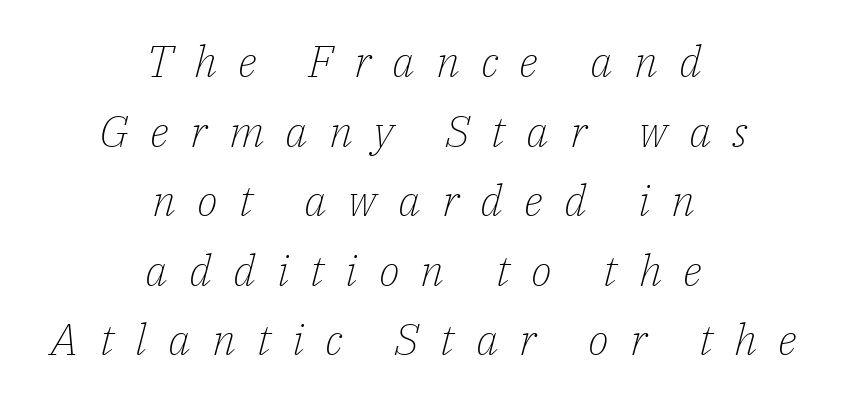
{"serif": "yes", "italic": "yes", "lean": "right", "slant_degrees": 14, "bold": "no", "weight": "light", "width": "normal", "stroke_contrast": "low", "x_height": "medium", "monospaced": "no", "underline": "no", "align": "center", "line_spacing": "normal", "line_spacing_ratio": 1.58, "letter_spacing": "wide", "letter_spacing_em": 0.48, "glyph_px": 44}
